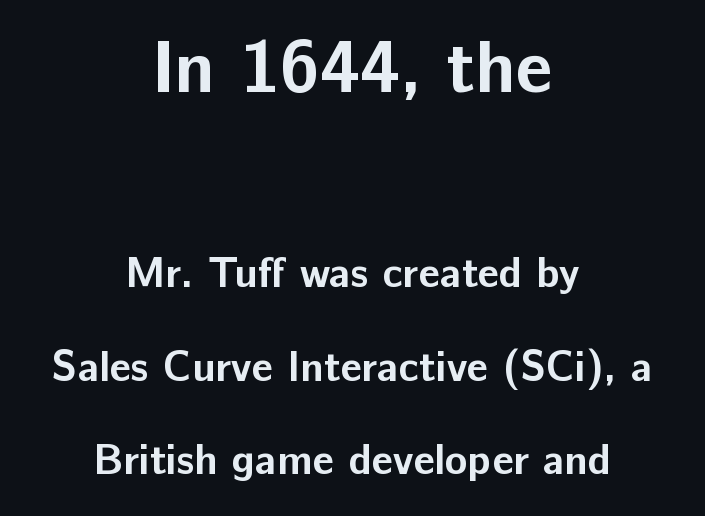
The image shows 73 px bold sans-serif type, upright; set centered, loose line spacing (2.22x), normal letter spacing, not underlined; the first (top) block is 1.74x larger; low stroke contrast and a medium x-height.
